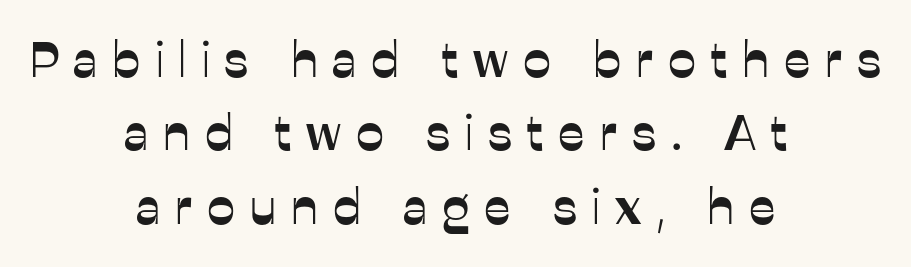
Q: Is the text italic (slanted)? A: No, it is upright.
Q: Is the typeface a serif or a sans-serif typeface? A: Sans-serif.
Q: Is the text underlined? A: No.
Q: How is the paragraph aligned? A: Centered.
Q: Is the spacing between letters normal or unusually wide? A: Unusually wide.
Q: Is the spacing between lines tight, normal or loose? A: Normal.
Q: Width (condensed, normal, or wide)? A: Normal.
Q: Stroke contrast? A: Low.
Q: x-height? A: Medium.
Q: Monospaced? A: No.
